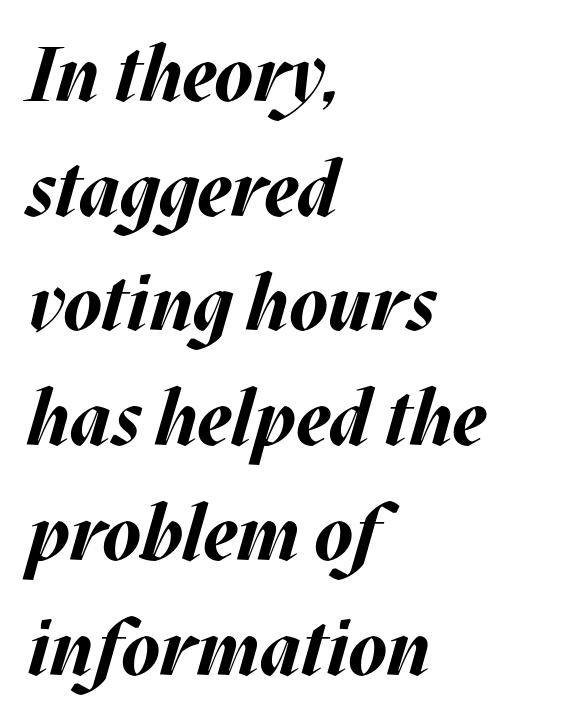
Q: Is the text bold? A: Yes.
Q: Is the text italic (slanted)? A: Yes, it leans right by about 17 degrees.
Q: Is the text underlined? A: No.
Q: How is the paragraph aligned? A: Left-aligned.
Q: Is the spacing between letters normal or unusually wide? A: Normal.
Q: Is the spacing between lines tight, normal or loose? A: Normal.
Q: Width (condensed, normal, or wide)? A: Normal.
Q: Stroke contrast? A: Medium.
Q: x-height? A: Large.
Q: Monospaced? A: No.
